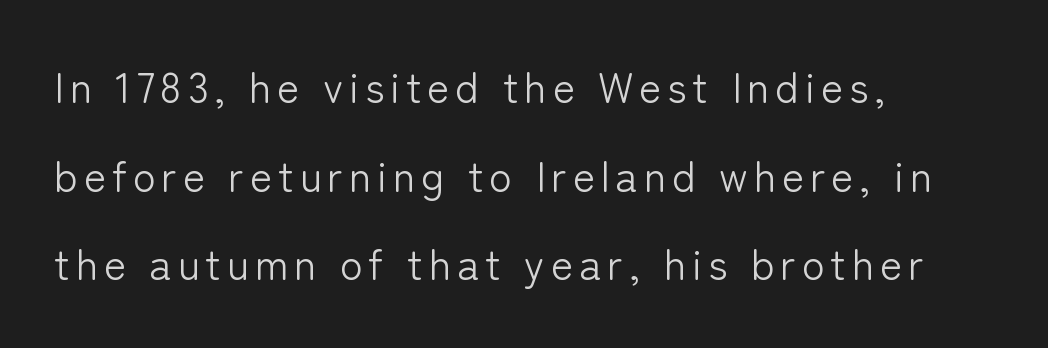
Character widths vary here, with narrow letters taking less room than wide ones. Leading: increased. Clear beneath every line of the passage. Serifs: no, the terminals of the letterforms are clean.
